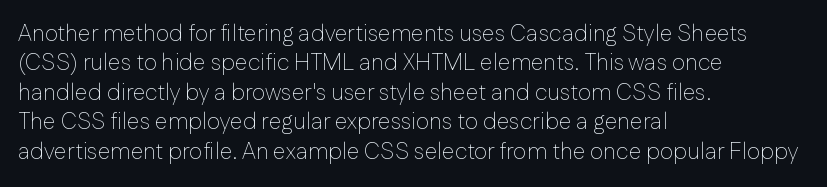
It's the straight-up-and-down kind of type. The face used here is rendered with its standard letterfit. The setting favours the left margin, as ordinary paragraphs usually do. This is not heavy type; no bold has been used. Interline gaps are of average width in this sample.
